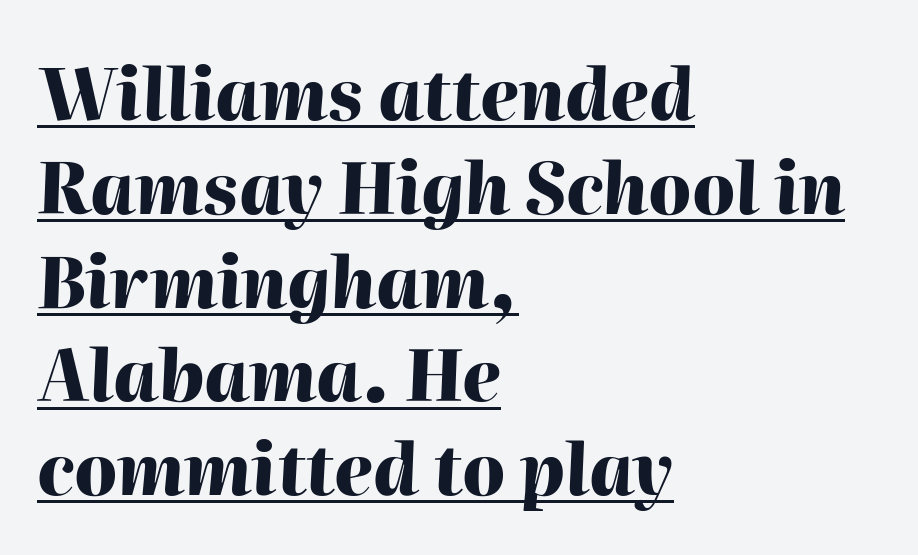
{"italic": "yes", "lean": "right", "slant_degrees": 2, "bold": "yes", "weight": "heavy", "width": "normal", "stroke_contrast": "high", "x_height": "medium", "monospaced": "no", "underline": "yes", "align": "left", "line_spacing": "normal", "line_spacing_ratio": 1.34, "letter_spacing": "normal", "letter_spacing_em": 0.0, "glyph_px": 70}
